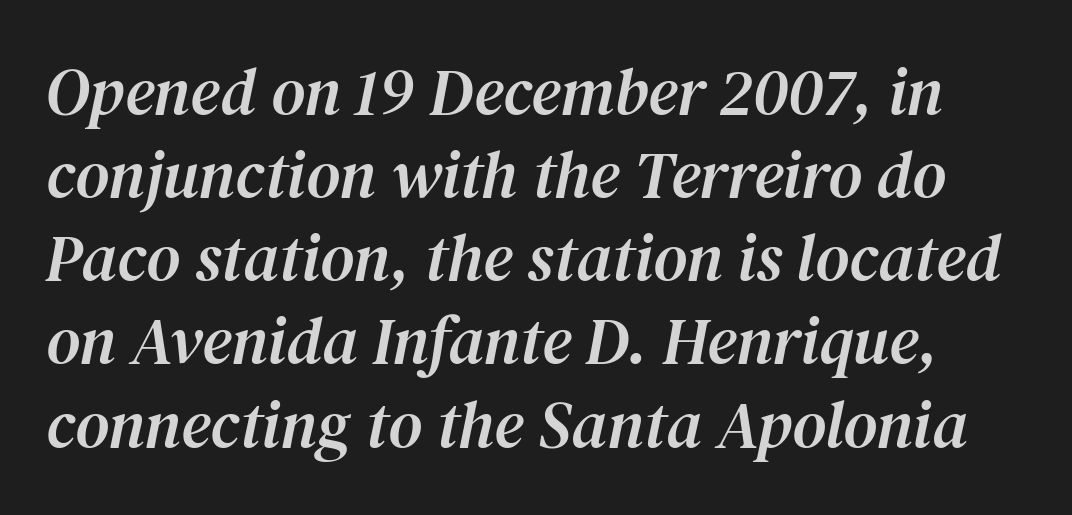
Q: Is the text italic (slanted)? A: Yes, it leans right by about 12 degrees.
Q: Is the typeface a serif or a sans-serif typeface? A: Serif.
Q: Is the text underlined? A: No.
Q: Is the spacing between letters normal or unusually wide? A: Normal.
Q: Is the spacing between lines tight, normal or loose? A: Normal.
Q: Width (condensed, normal, or wide)? A: Normal.
Q: Stroke contrast? A: Medium.
Q: x-height? A: Medium.
Q: Monospaced? A: No.
